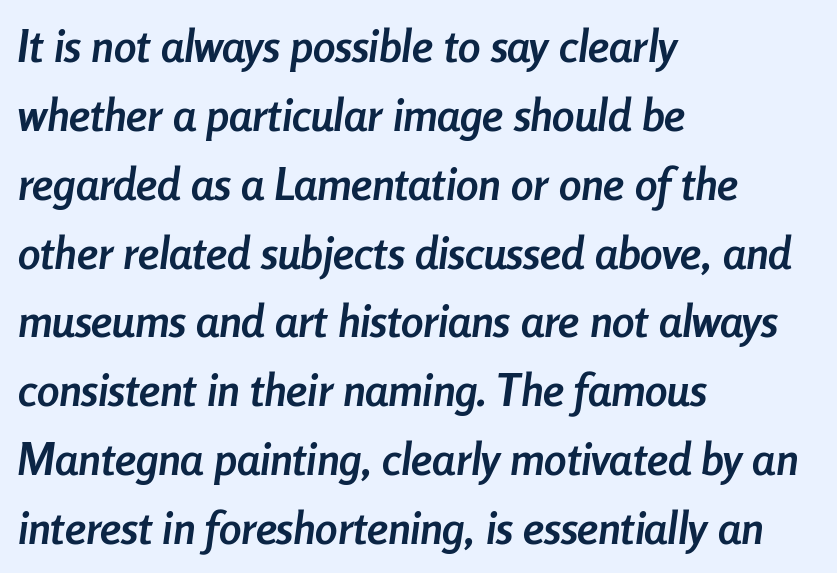
Think of a printed novel: that variable character pitch is what you see here. All the whitespace from short lines collects on the right. Regular leading. I'd describe the lettering as bold — thick and assertive.
